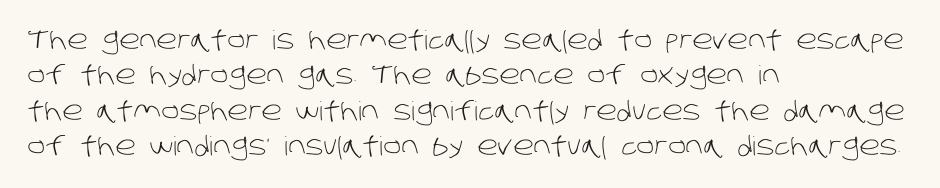
{"bold": "no", "underline": "no", "align": "left", "line_spacing": "normal", "line_spacing_ratio": 1.36, "letter_spacing": "normal", "letter_spacing_em": 0.0, "glyph_px": 26}
